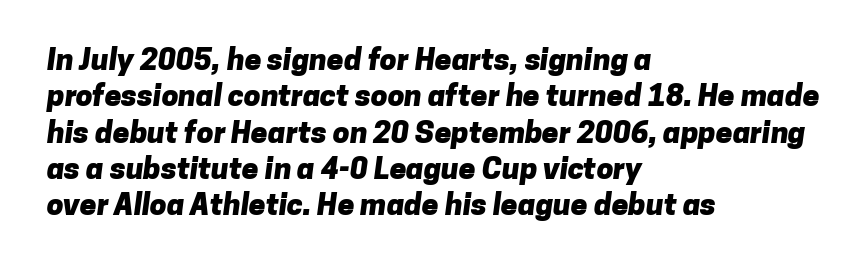
{"serif": "no", "bold": "yes", "weight": "heavy", "width": "normal", "stroke_contrast": "low", "x_height": "medium", "monospaced": "no", "underline": "no", "align": "left", "line_spacing_ratio": 1.21, "letter_spacing": "normal", "letter_spacing_em": 0.0, "glyph_px": 30}
